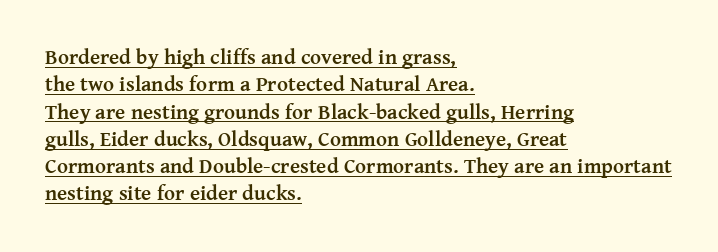
{"italic": "no", "bold": "yes", "underline": "yes", "align": "left", "line_spacing": "normal", "line_spacing_ratio": 1.3, "letter_spacing": "normal", "letter_spacing_em": 0.0, "glyph_px": 21}
